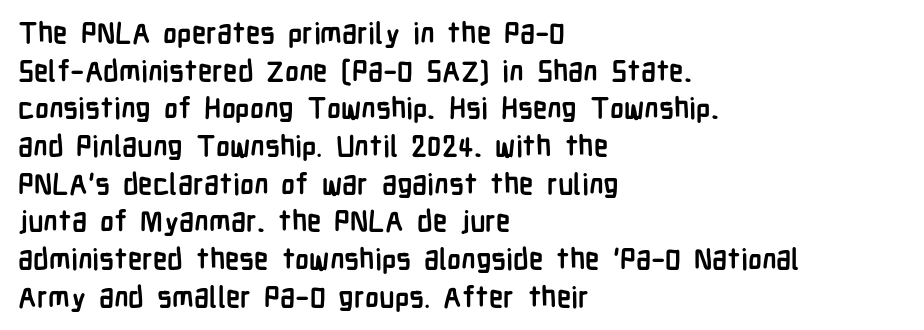
{"serif": "no", "italic": "no", "bold": "yes", "weight": "semibold", "width": "condensed", "stroke_contrast": "low", "x_height": "medium", "monospaced": "no", "underline": "no", "align": "left", "line_spacing": "normal", "line_spacing_ratio": 1.3, "letter_spacing": "normal", "letter_spacing_em": 0.0, "glyph_px": 29}
